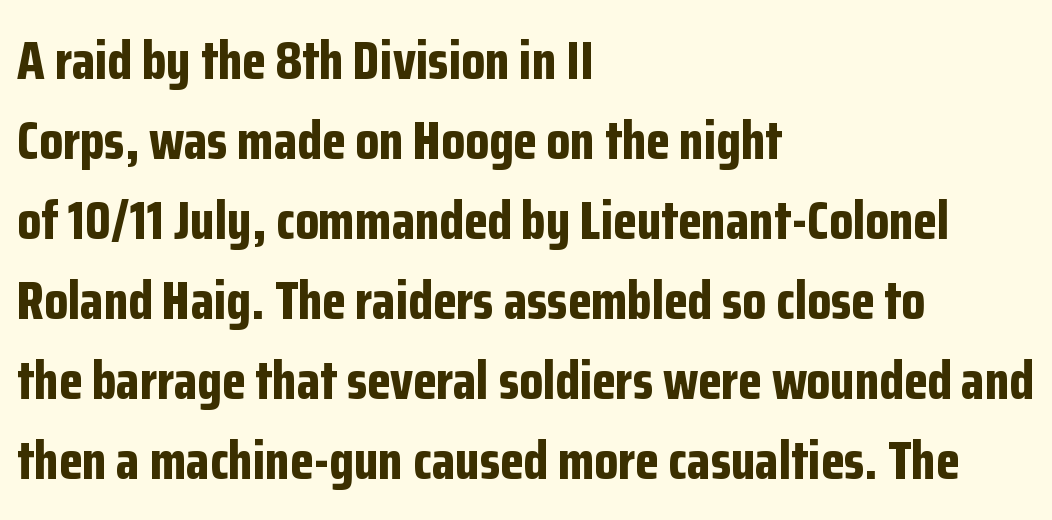
The image shows 54 px bold, condensed sans-serif type, upright; set left-aligned, normal line spacing (1.48x), normal letter spacing, not underlined; low stroke contrast and a medium x-height.
